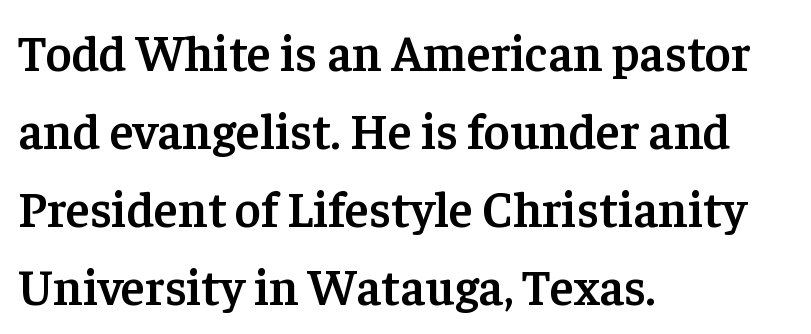
Q: Is the text bold? A: Semi-bold.
Q: Is the text italic (slanted)? A: No, it is upright.
Q: Is the typeface a serif or a sans-serif typeface? A: Serif.
Q: Is the text underlined? A: No.
Q: How is the paragraph aligned? A: Left-aligned.
Q: Is the spacing between letters normal or unusually wide? A: Normal.
Q: Is the spacing between lines tight, normal or loose? A: Normal.
Q: Width (condensed, normal, or wide)? A: Normal.
Q: Stroke contrast? A: Low.
Q: x-height? A: Medium.
Q: Monospaced? A: No.
